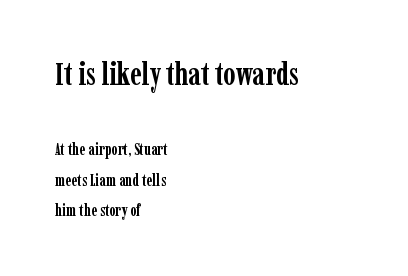
{"serif": "yes", "italic": "no", "bold": "yes", "weight": "semibold", "width": "condensed", "stroke_contrast": "low", "x_height": "medium", "monospaced": "no", "underline": "no", "align": "left", "line_spacing": "loose", "line_spacing_ratio": 1.91, "letter_spacing": "normal", "letter_spacing_em": 0.0, "larger_block": "first", "size_ratio": 1.94, "glyph_px": 31}
